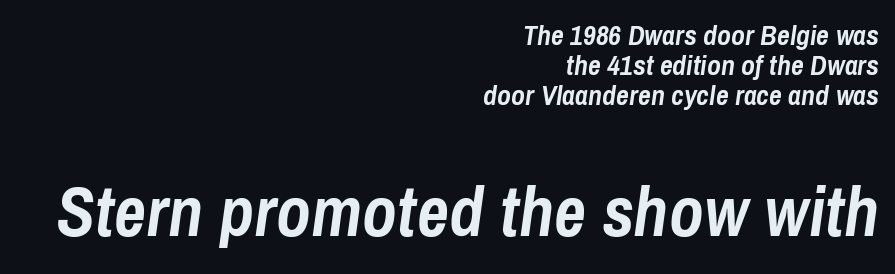
{"italic": "yes", "lean": "right", "slant_degrees": 8, "bold": "yes", "weight": "semibold", "width": "condensed", "stroke_contrast": "low", "x_height": "medium", "monospaced": "no", "underline": "no", "align": "right", "line_spacing": "tight", "line_spacing_ratio": 1.08, "letter_spacing": "normal", "letter_spacing_em": 0.0, "larger_block": "second", "size_ratio": 2.5, "glyph_px": 70}
